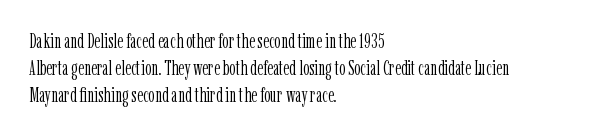
The image shows 20 px text type, upright; set left-aligned, normal line spacing (1.36x), normal letter spacing, not underlined.
